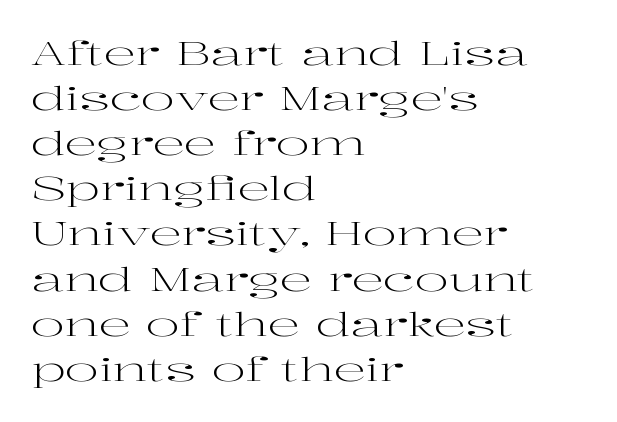
The strokes carry an ordinary text weight at most. These lines keep a tight, regular rhythm from letter to letter. Vertical strokes here are truly vertical. Whoever set this chose a conventional vertical rhythm.
